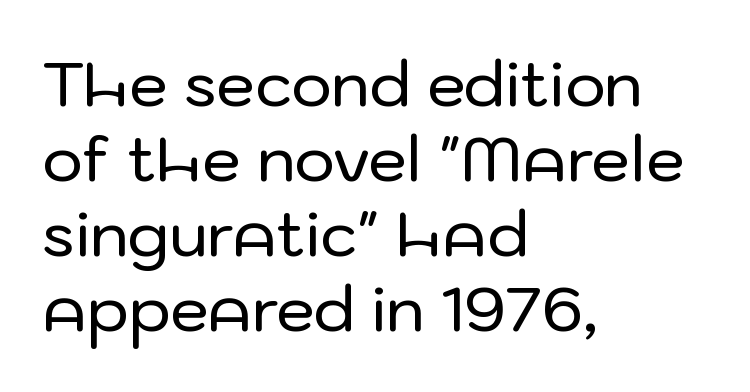
The image shows 62 px sans-serif type, upright; set left-aligned, line spacing 1.21x, normal letter spacing, not underlined; low stroke contrast and a medium x-height.
